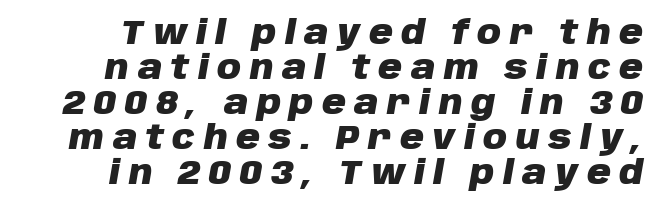
The image shows 33 px heavy type, italic (leaning right); set tight line spacing (1.06x), unusually wide letter spacing (+0.26 em), not underlined; low stroke contrast and a large x-height.
